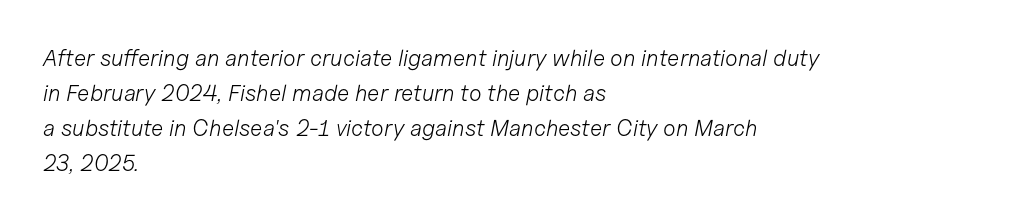
The image shows 23 px text type, italic (leaning right); set left-aligned, normal line spacing (1.52x), normal letter spacing, not underlined.
